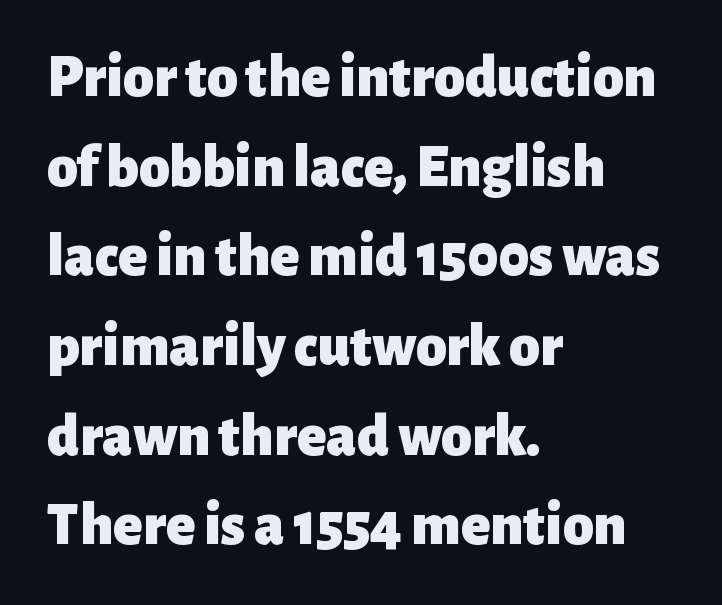
Does the leading feel generous? No, just average. The letters advance in unequal steps, a hallmark of proportional type. The letterforms sit shoulder to shoulder at normal distance. The foot of each line stays bare and open. Classification — sans serif.
